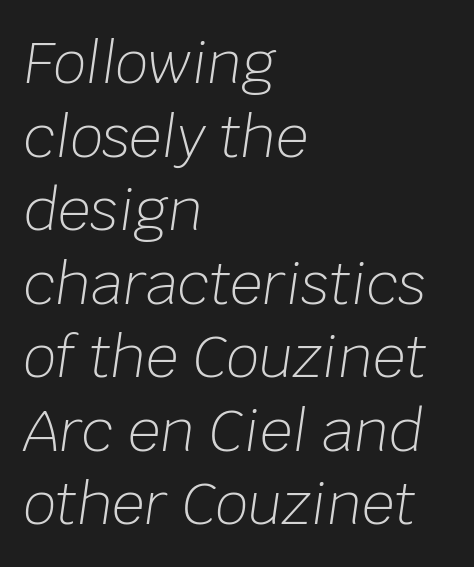
Every character sits at an angle, as italics do. The letters sit at their default tracking, neither squeezed nor spread. Descenders hang freely into open space. Stems and bowls with no extra thickness — not bold. Reading down the column, the eye jumps a familiar distance to each next line. Here the designer chose a conventional face with non-uniform glyph widths.
